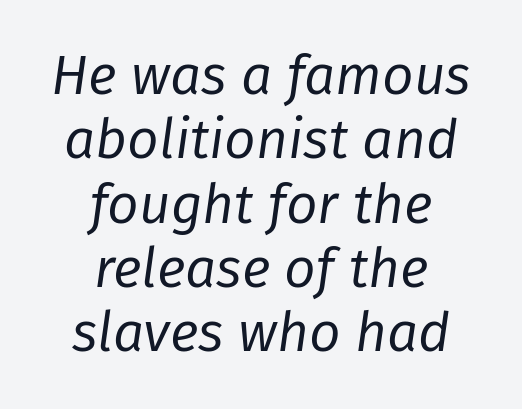
{"italic": "yes", "lean": "right", "slant_degrees": 8, "bold": "no", "weight": "regular", "width": "normal", "stroke_contrast": "low", "x_height": "medium", "monospaced": "no", "underline": "no", "align": "center", "line_spacing_ratio": 1.17, "letter_spacing": "normal", "letter_spacing_em": 0.0, "glyph_px": 55}
